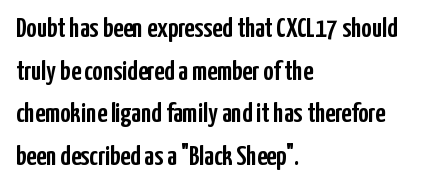
The image shows 28 px condensed sans-serif type, upright; set left-aligned, normal line spacing (1.52x), normal letter spacing, not underlined; low stroke contrast and a medium x-height.
